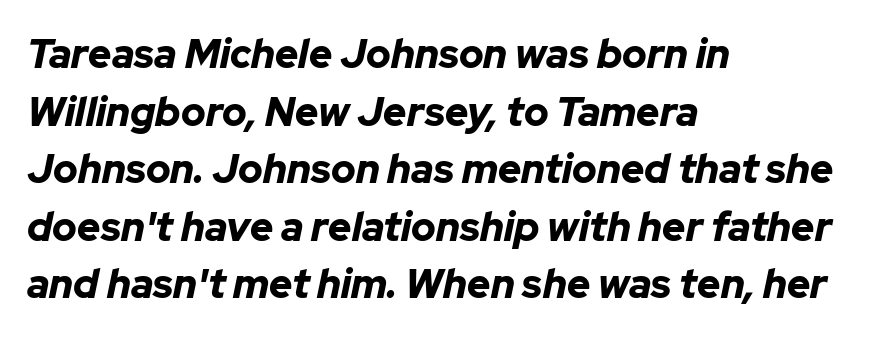
{"italic": "yes", "lean": "right", "slant_degrees": 12, "bold": "yes", "weight": "bold", "width": "normal", "stroke_contrast": "low", "x_height": "medium", "monospaced": "no", "underline": "no", "align": "left", "line_spacing": "normal", "line_spacing_ratio": 1.44, "letter_spacing": "normal", "letter_spacing_em": 0.0, "glyph_px": 40}
